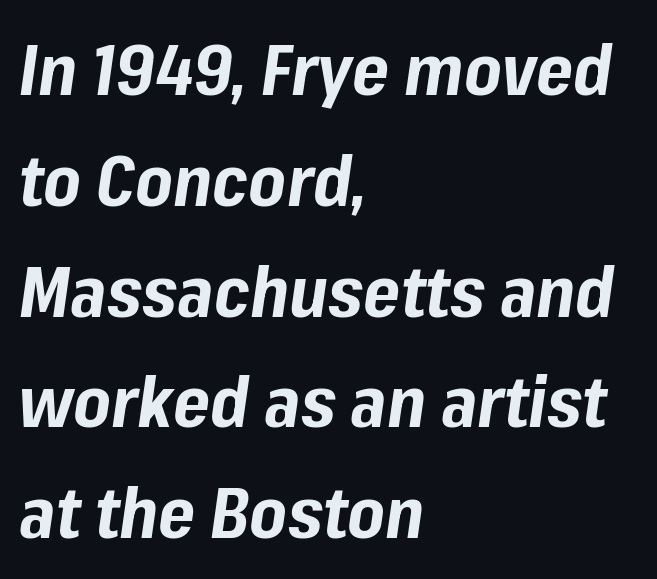
The image shows 71 px bold type, italic (leaning right); set left-aligned, normal line spacing (1.56x), normal letter spacing, not underlined; low stroke contrast and a medium x-height.
